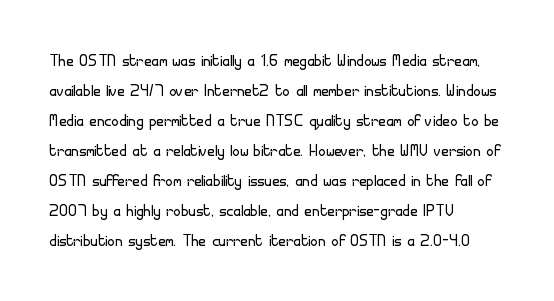
{"italic": "no", "bold": "no", "underline": "no", "align": "left", "line_spacing": "normal", "line_spacing_ratio": 1.43, "letter_spacing": "normal", "letter_spacing_em": 0.0, "glyph_px": 21}
